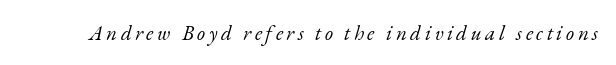
Q: Is the text bold? A: No.
Q: Is the text italic (slanted)? A: Yes, it leans right by about 17 degrees.
Q: Is the text underlined? A: No.
